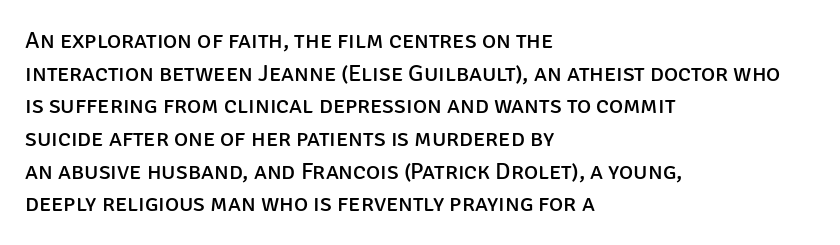
The image shows 24 px text type, upright; set left-aligned, normal line spacing (1.36x), normal letter spacing, not underlined.
